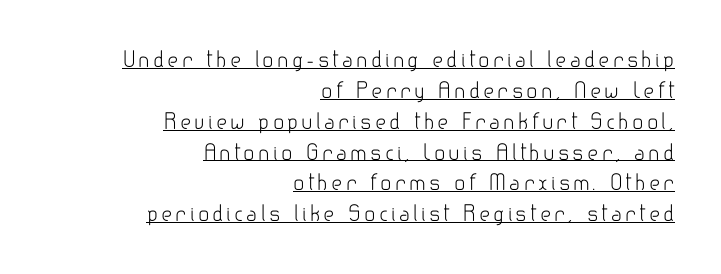
Q: Is the text bold? A: No.
Q: Is the text italic (slanted)? A: No, it is upright.
Q: Is the text underlined? A: Yes.
Q: How is the paragraph aligned? A: Right-aligned.
Q: Is the spacing between lines tight, normal or loose? A: Normal.
